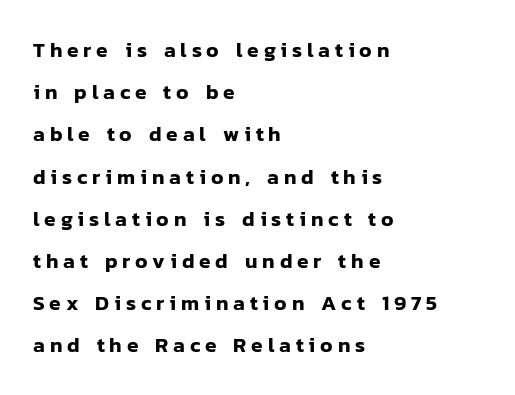
The image shows 21 px text type, upright; set left-aligned, loose line spacing (2.01x), unusually wide letter spacing (+0.23 em), not underlined.
